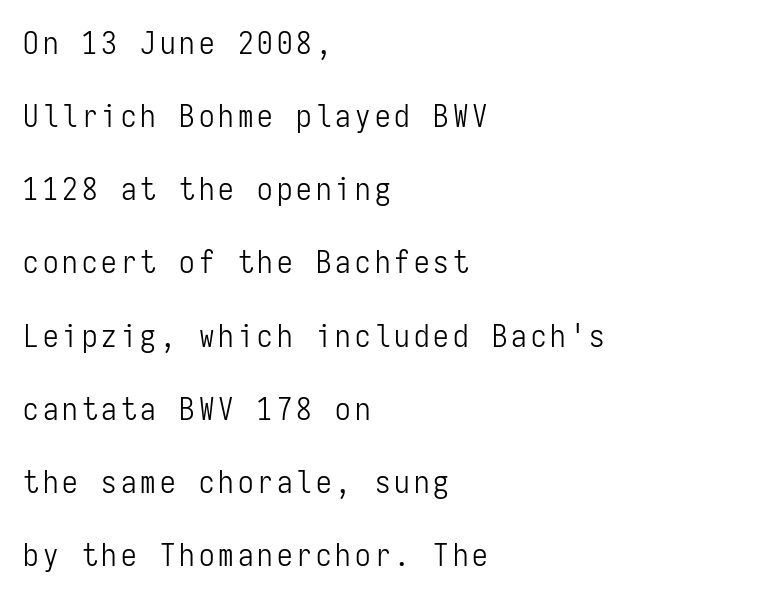
Q: Is the text bold? A: No.
Q: Is the text italic (slanted)? A: No, it is upright.
Q: Is the typeface a serif or a sans-serif typeface? A: Sans-serif.
Q: Is the text underlined? A: No.
Q: How is the paragraph aligned? A: Left-aligned.
Q: Is the spacing between lines tight, normal or loose? A: Loose.
Q: Width (condensed, normal, or wide)? A: Condensed.
Q: Stroke contrast? A: Low.
Q: x-height? A: Medium.
Q: Monospaced? A: Yes.
